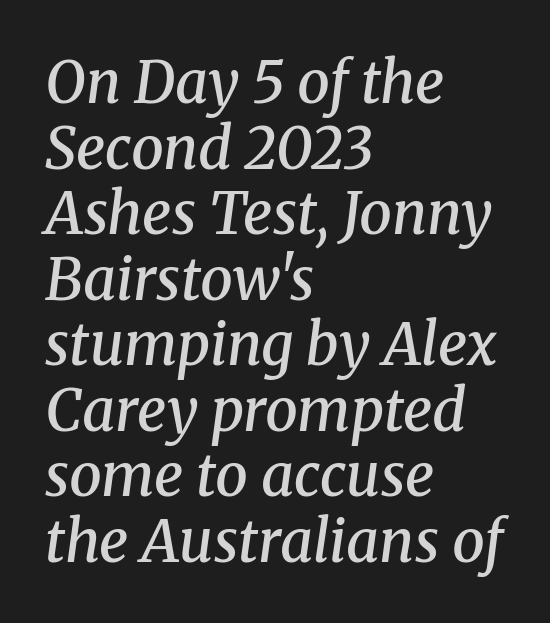
Q: Is the text bold? A: Semi-bold.
Q: Is the text italic (slanted)? A: Yes, it leans right by about 8 degrees.
Q: Is the typeface a serif or a sans-serif typeface? A: Serif.
Q: Is the text underlined? A: No.
Q: How is the paragraph aligned? A: Left-aligned.
Q: Is the spacing between letters normal or unusually wide? A: Normal.
Q: Is the spacing between lines tight, normal or loose? A: Tight.
Q: Width (condensed, normal, or wide)? A: Normal.
Q: Stroke contrast? A: Medium.
Q: x-height? A: Medium.
Q: Monospaced? A: No.
